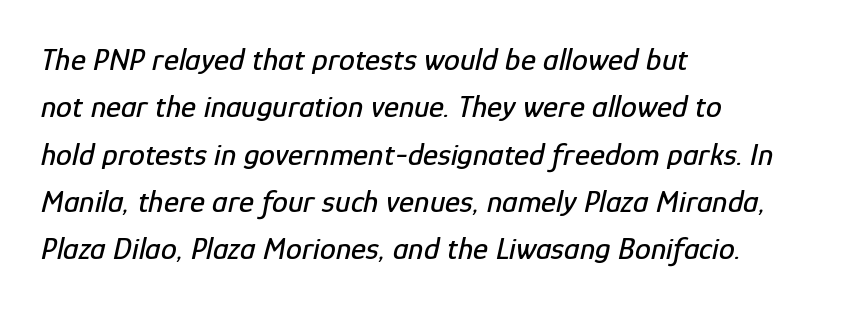
Q: Is the text italic (slanted)? A: Yes, it leans right by about 12 degrees.
Q: Is the text underlined? A: No.
Q: How is the paragraph aligned? A: Left-aligned.
Q: Is the spacing between letters normal or unusually wide? A: Normal.
Q: Is the spacing between lines tight, normal or loose? A: Normal.
Q: Width (condensed, normal, or wide)? A: Condensed.
Q: Stroke contrast? A: Low.
Q: x-height? A: Medium.
Q: Monospaced? A: No.
